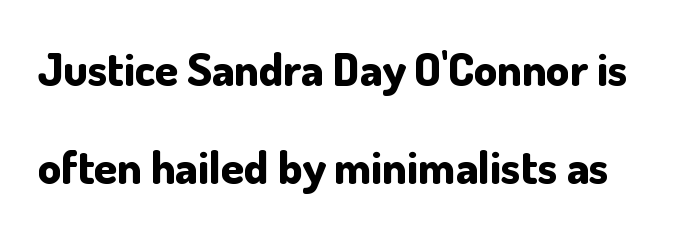
The image shows 46 px bold sans-serif type, upright; set loose line spacing (2.13x), normal letter spacing, not underlined; low stroke contrast and a small x-height.
